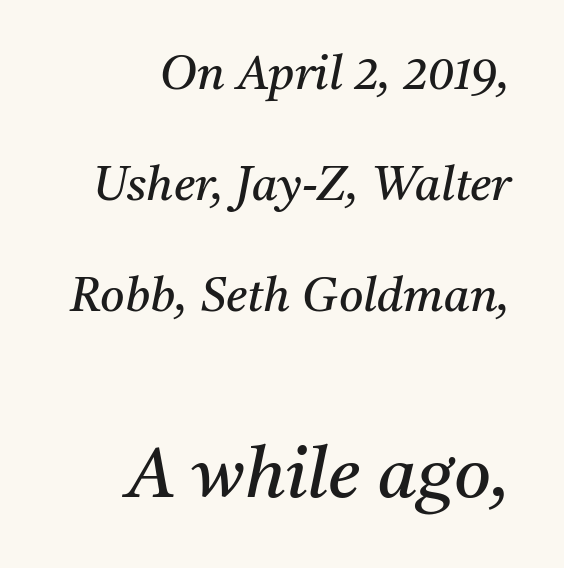
Q: Is the text bold? A: No.
Q: Is the text italic (slanted)? A: Yes, it leans right by about 11 degrees.
Q: Is the typeface a serif or a sans-serif typeface? A: Serif.
Q: Is the text underlined? A: No.
Q: How is the paragraph aligned? A: Right-aligned.
Q: Is the spacing between letters normal or unusually wide? A: Normal.
Q: Is the spacing between lines tight, normal or loose? A: Loose.
Q: Which block of text is set in a larger size, the first (top) or the second (bottom)? A: The second (bottom) one.
Q: Width (condensed, normal, or wide)? A: Normal.
Q: Stroke contrast? A: Medium.
Q: x-height? A: Medium.
Q: Monospaced? A: No.
